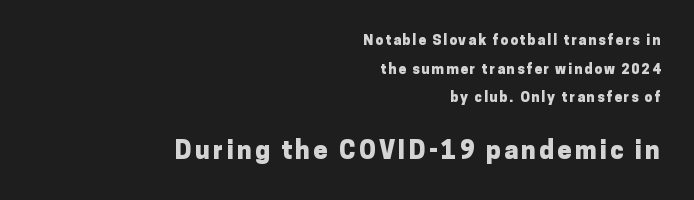
{"italic": "no", "bold": "yes", "underline": "no", "align": "right", "line_spacing": "loose", "line_spacing_ratio": 2.04, "larger_block": "second", "size_ratio": 1.79, "glyph_px": 25}
